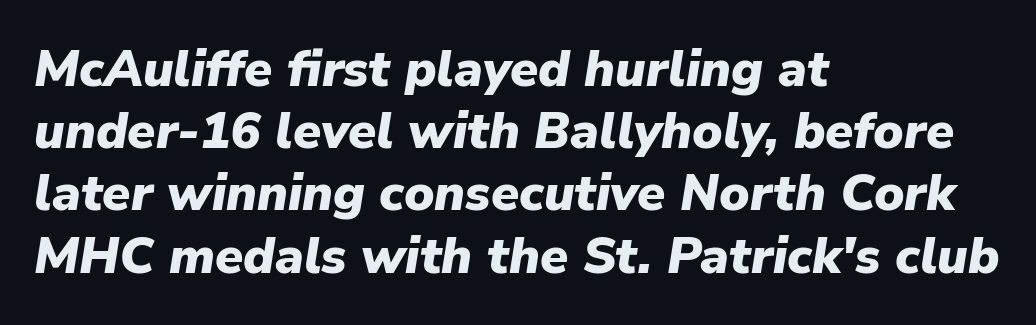
The image shows 51 px heavy type, italic (leaning right); set left-aligned, line spacing 1.22x, normal letter spacing, not underlined; low stroke contrast and a medium x-height.
